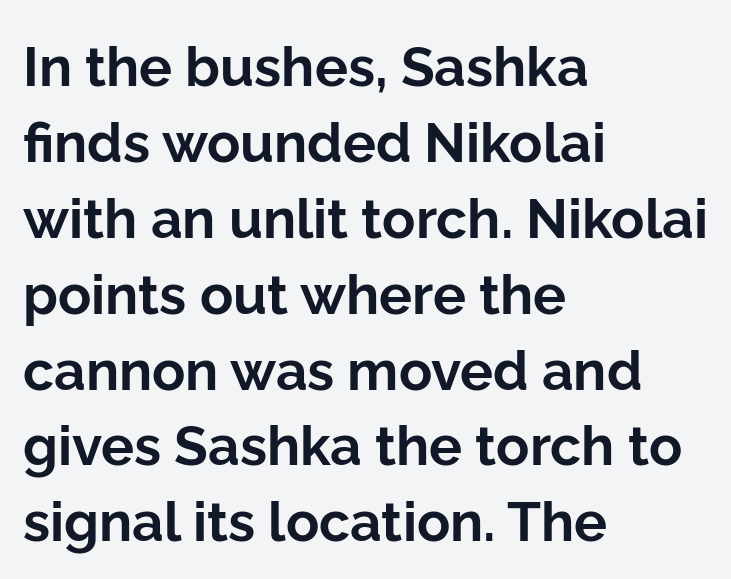
Whoever set this chose a conventional vertical rhythm. Spacing between characters is what you'd get straight out of the box. You could not count columns in this text — the font is proportionally spaced. Characters remain perfectly vertical along every line. In terms of letterform style, serifs are entirely absent. Glance below the letters and you will spot only blank space.
